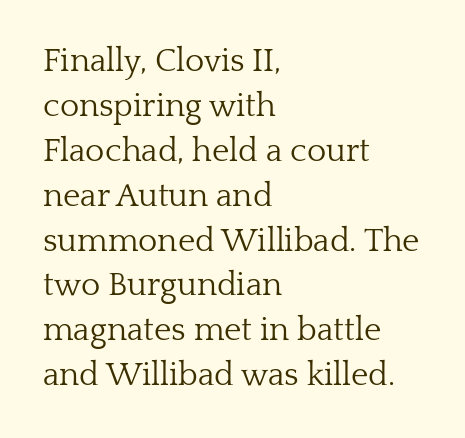
Q: Is the text bold? A: No.
Q: Is the text italic (slanted)? A: No, it is upright.
Q: Is the typeface a serif or a sans-serif typeface? A: Serif.
Q: Is the text underlined? A: No.
Q: How is the paragraph aligned? A: Left-aligned.
Q: Is the spacing between letters normal or unusually wide? A: Normal.
Q: Is the spacing between lines tight, normal or loose? A: Normal.
Q: Width (condensed, normal, or wide)? A: Normal.
Q: Stroke contrast? A: Low.
Q: x-height? A: Medium.
Q: Monospaced? A: No.
